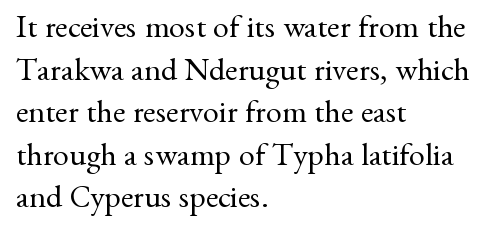
{"serif": "yes", "italic": "no", "bold": "no", "weight": "regular", "width": "normal", "stroke_contrast": "medium", "x_height": "small", "monospaced": "no", "underline": "no", "align": "left", "line_spacing": "normal", "line_spacing_ratio": 1.33, "letter_spacing": "normal", "letter_spacing_em": 0.0, "glyph_px": 32}
